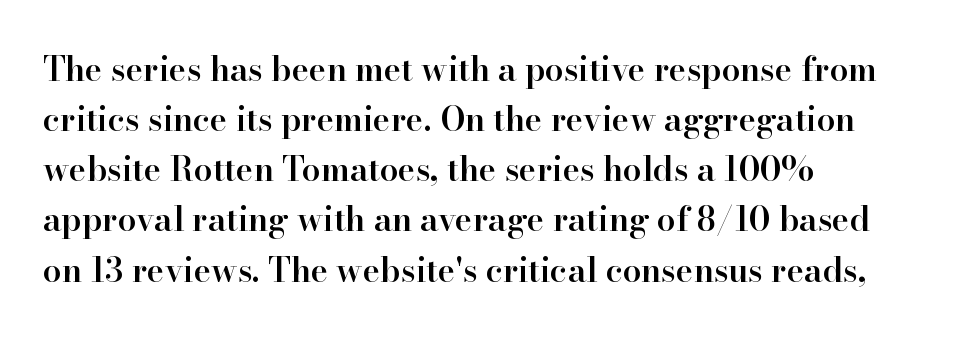
Q: Is the text bold? A: Semi-bold.
Q: Is the text italic (slanted)? A: No, it is upright.
Q: Is the typeface a serif or a sans-serif typeface? A: Serif.
Q: Is the text underlined? A: No.
Q: How is the paragraph aligned? A: Left-aligned.
Q: Is the spacing between letters normal or unusually wide? A: Normal.
Q: Is the spacing between lines tight, normal or loose? A: Normal.
Q: Width (condensed, normal, or wide)? A: Normal.
Q: Stroke contrast? A: High.
Q: x-height? A: Small.
Q: Monospaced? A: No.
